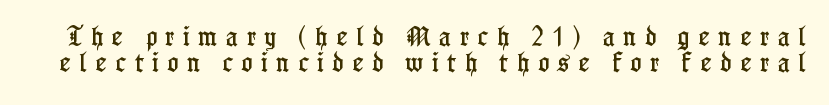
{"italic": "no", "underline": "no", "line_spacing_ratio": 1.24, "letter_spacing": "wide", "letter_spacing_em": 0.41, "glyph_px": 21}
